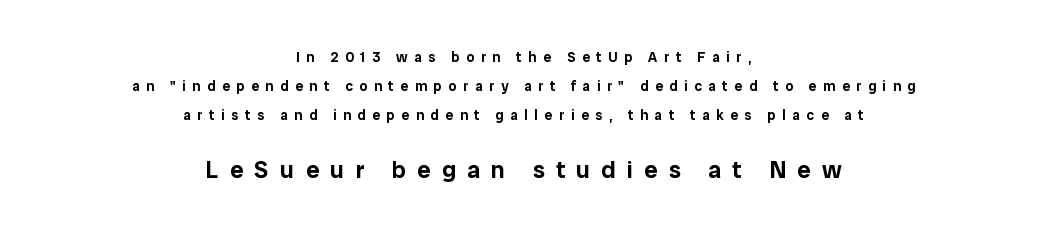
Q: Is the text italic (slanted)? A: No, it is upright.
Q: Is the text underlined? A: No.
Q: How is the paragraph aligned? A: Centered.
Q: Is the spacing between letters normal or unusually wide? A: Unusually wide.
Q: Is the spacing between lines tight, normal or loose? A: Loose.
Q: Which block of text is set in a larger size, the first (top) or the second (bottom)? A: The second (bottom) one.
